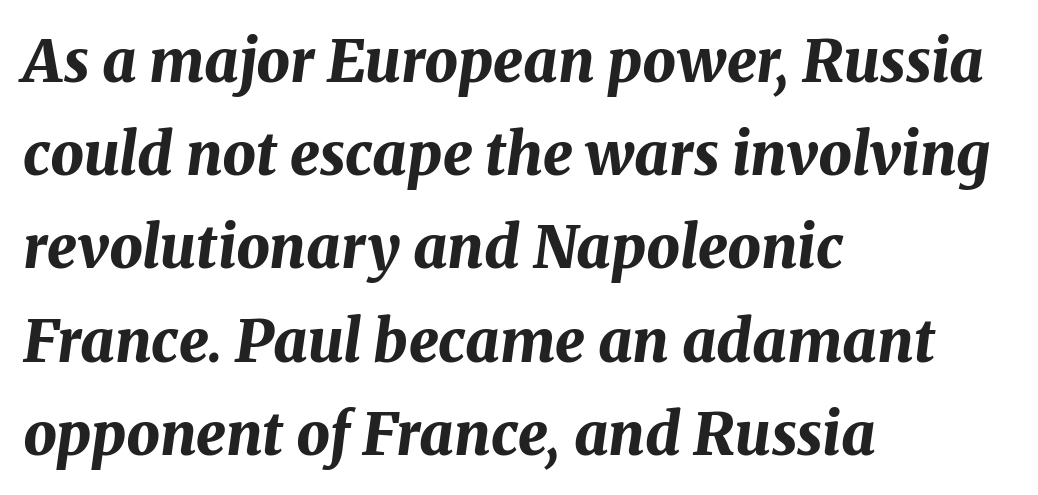
{"italic": "yes", "lean": "right", "slant_degrees": 8, "bold": "yes", "weight": "bold", "width": "normal", "stroke_contrast": "medium", "x_height": "medium", "monospaced": "no", "underline": "no", "align": "left", "line_spacing": "normal", "line_spacing_ratio": 1.58, "letter_spacing": "normal", "letter_spacing_em": 0.0, "glyph_px": 59}
